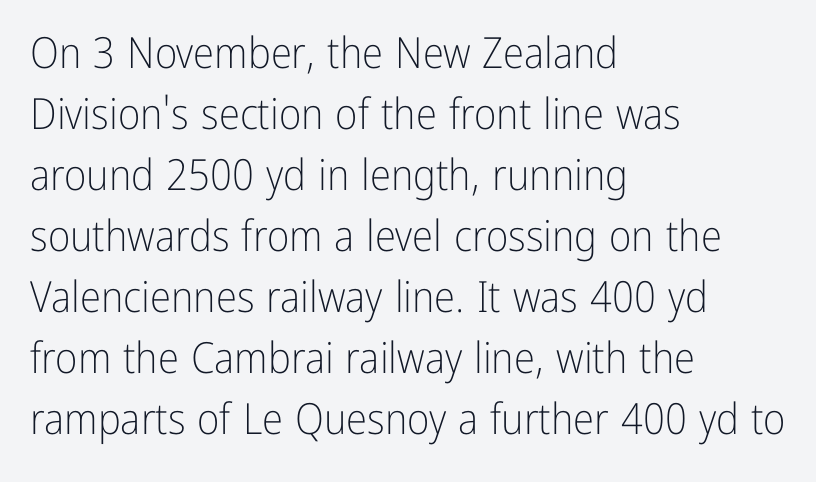
{"serif": "no", "italic": "no", "bold": "no", "weight": "light", "width": "condensed", "stroke_contrast": "low", "x_height": "medium", "monospaced": "no", "underline": "no", "align": "left", "line_spacing": "normal", "line_spacing_ratio": 1.42, "letter_spacing": "normal", "letter_spacing_em": 0.0, "glyph_px": 43}
